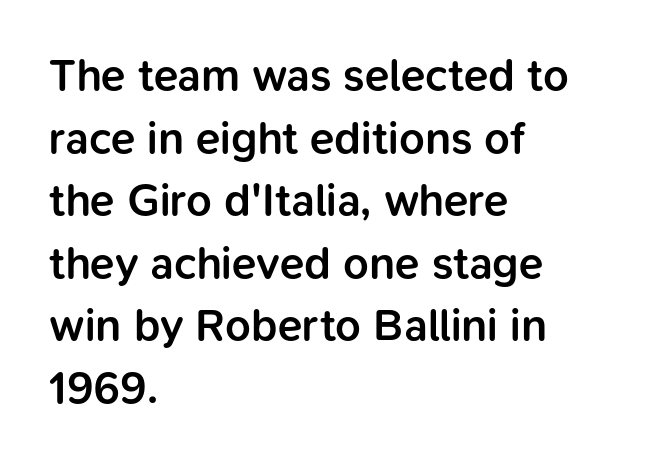
{"serif": "no", "italic": "no", "bold": "semi", "weight": "semibold", "width": "normal", "stroke_contrast": "low", "x_height": "medium", "monospaced": "no", "underline": "no", "align": "left", "line_spacing": "normal", "line_spacing_ratio": 1.39, "letter_spacing": "normal", "letter_spacing_em": 0.0, "glyph_px": 45}
